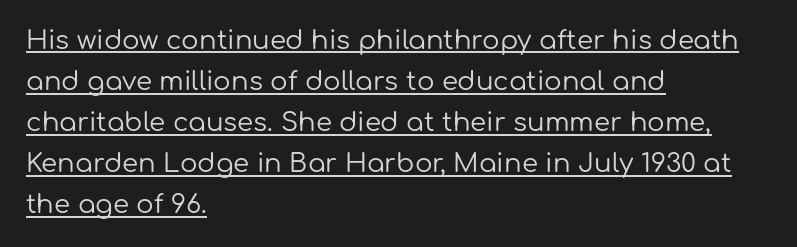
Q: Is the text bold? A: No.
Q: Is the text italic (slanted)? A: No, it is upright.
Q: Is the text underlined? A: Yes.
Q: How is the paragraph aligned? A: Left-aligned.
Q: Is the spacing between letters normal or unusually wide? A: Normal.
Q: Is the spacing between lines tight, normal or loose? A: Normal.
